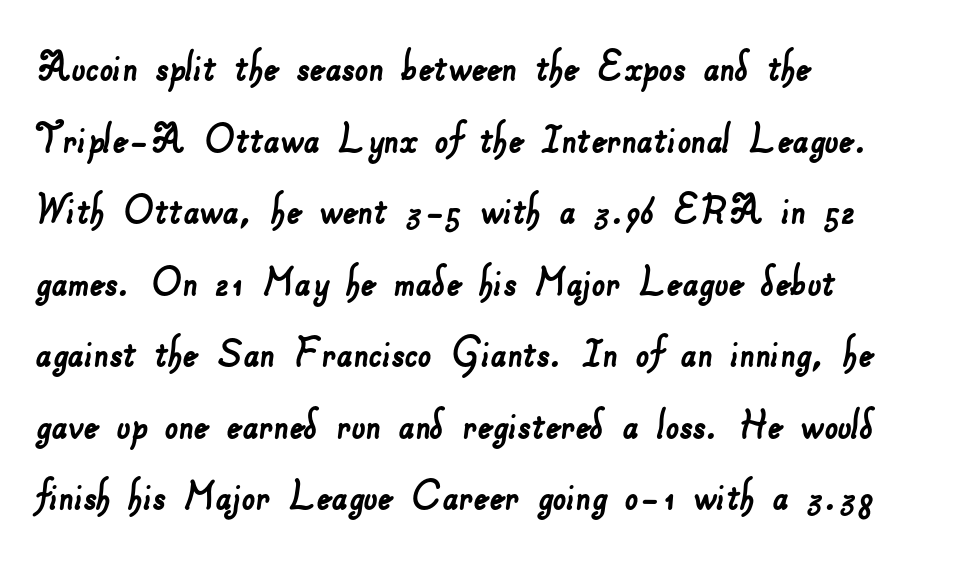
The string is rendered with underlining switched off. Is this a fixed-width face? No — the glyphs have proportional, varying widths. Is the letter spacing exaggerated? No — it looks like the ordinary default. Left-aligned paragraph, ragged on the right. A sans-serif font was chosen for this passage. These lines sit exactly where default settings would place them.
